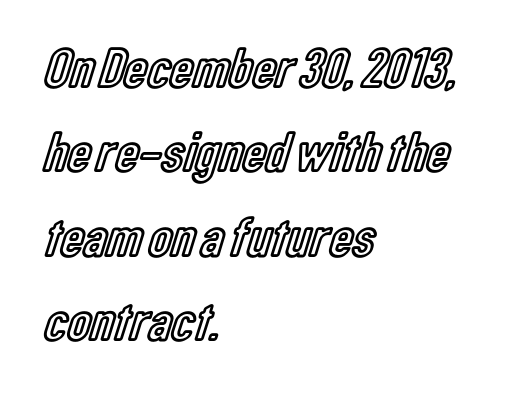
The image shows 57 px condensed type; set left-aligned, normal line spacing (1.48x), normal letter spacing, not underlined; a medium x-height.
